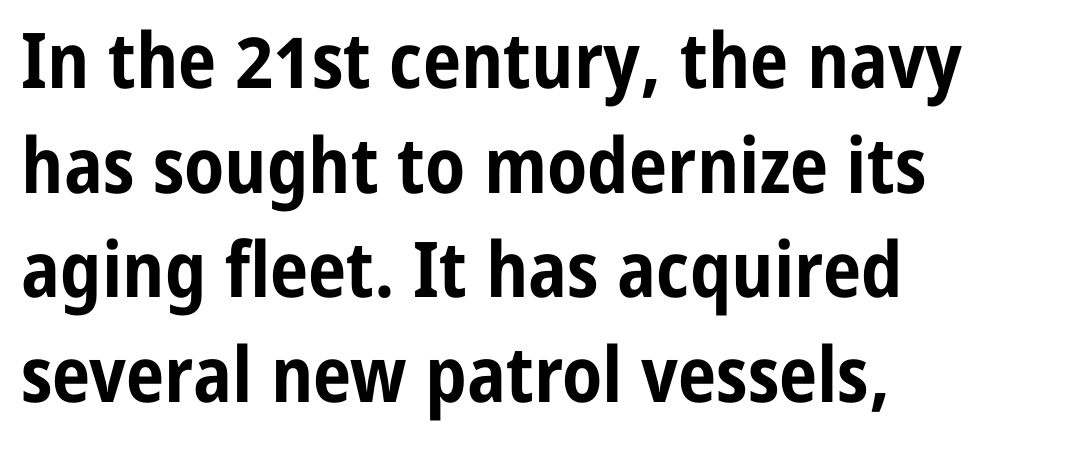
To sum up the face: it is a sans, with no serifs. Notice how the passage keeps a crisp vertical edge on the left only. Character widths vary here, with narrow letters taking less room than wide ones. Default kerning and tracking; the words read as compact shapes. Lines of text with bare space underneath. Does the lettering tilt? It doesn't — this is upright.
